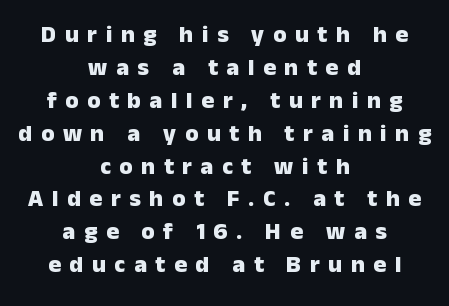
{"italic": "no", "bold": "yes", "underline": "no", "align": "center", "line_spacing": "normal", "line_spacing_ratio": 1.37, "letter_spacing": "wide", "letter_spacing_em": 0.36, "glyph_px": 24}
